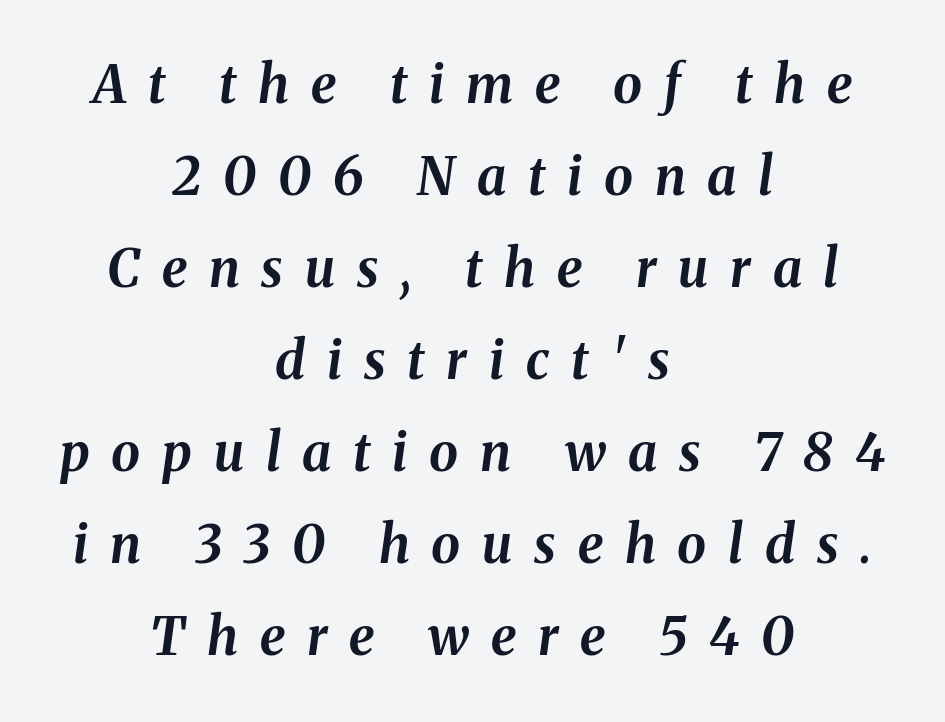
Students, note that the glyphs here are deliberately spaced far apart. There's an unmistakable incline to the writing here. Casual observation: everything's sitting right in the middle. Glance below the letters and you will spot only blank space.
